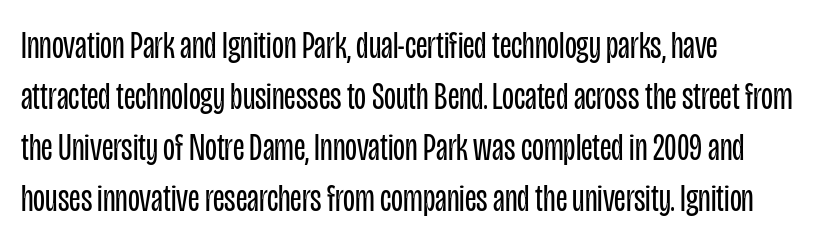
Q: Is the text bold? A: No.
Q: Is the text italic (slanted)? A: No, it is upright.
Q: Is the typeface a serif or a sans-serif typeface? A: Sans-serif.
Q: Is the text underlined? A: No.
Q: How is the paragraph aligned? A: Left-aligned.
Q: Is the spacing between letters normal or unusually wide? A: Normal.
Q: Is the spacing between lines tight, normal or loose? A: Normal.
Q: Width (condensed, normal, or wide)? A: Condensed.
Q: Stroke contrast? A: Low.
Q: x-height? A: Large.
Q: Monospaced? A: No.
